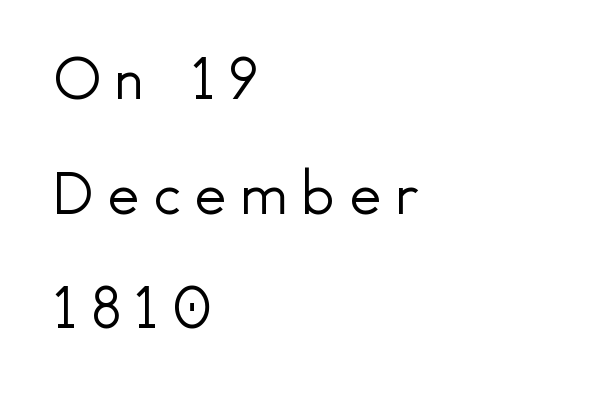
{"serif": "no", "italic": "no", "bold": "no", "weight": "light", "width": "normal", "x_height": "small", "monospaced": "no", "underline": "no", "align": "left", "line_spacing_ratio": 1.88, "letter_spacing": "wide", "letter_spacing_em": 0.22, "glyph_px": 61}
